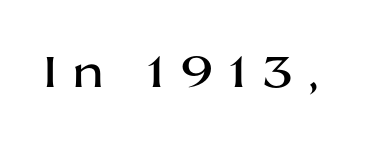
The image shows 43 px wide type, upright; set unusually wide letter spacing (+0.38 em), not underlined; medium stroke contrast and a medium x-height.
